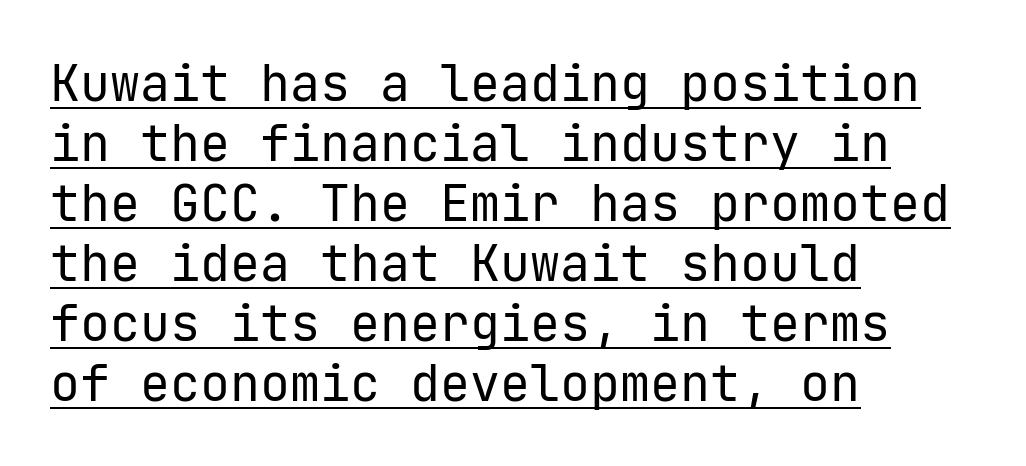
{"serif": "no", "italic": "no", "bold": "no", "weight": "regular", "width": "normal", "stroke_contrast": "low", "x_height": "medium", "underline": "yes", "align": "left", "line_spacing_ratio": 1.2, "letter_spacing": "normal", "letter_spacing_em": 0.0, "glyph_px": 50}
